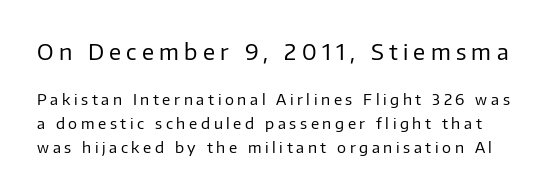
Q: Is the text bold? A: No.
Q: Is the text italic (slanted)? A: No, it is upright.
Q: Is the text underlined? A: No.
Q: Is the spacing between letters normal or unusually wide? A: Unusually wide.
Q: Is the spacing between lines tight, normal or loose? A: Normal.
Q: Which block of text is set in a larger size, the first (top) or the second (bottom)? A: The first (top) one.
